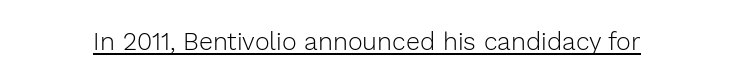
{"italic": "no", "bold": "no", "underline": "yes", "letter_spacing": "normal", "letter_spacing_em": 0.0, "glyph_px": 25}
